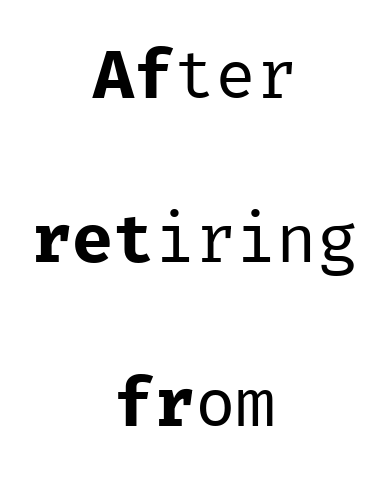
{"serif": "no", "italic": "no", "bold": "no", "weight": "regular", "width": "normal", "stroke_contrast": "low", "x_height": "medium", "monospaced": "yes", "underline": "no", "align": "center", "line_spacing": "loose", "line_spacing_ratio": 2.41, "letter_spacing": "normal", "letter_spacing_em": 0.0, "glyph_px": 68}
